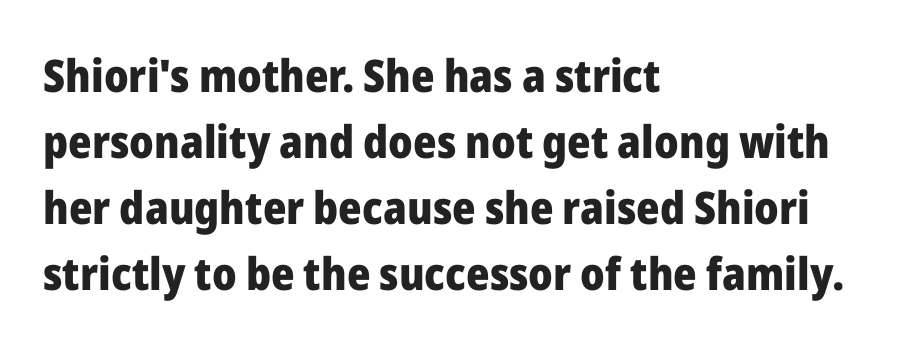
Q: Is the text bold? A: Yes.
Q: Is the text italic (slanted)? A: No, it is upright.
Q: Is the typeface a serif or a sans-serif typeface? A: Sans-serif.
Q: Is the text underlined? A: No.
Q: How is the paragraph aligned? A: Left-aligned.
Q: Is the spacing between letters normal or unusually wide? A: Normal.
Q: Is the spacing between lines tight, normal or loose? A: Normal.
Q: Width (condensed, normal, or wide)? A: Normal.
Q: Stroke contrast? A: Low.
Q: x-height? A: Medium.
Q: Monospaced? A: No.
